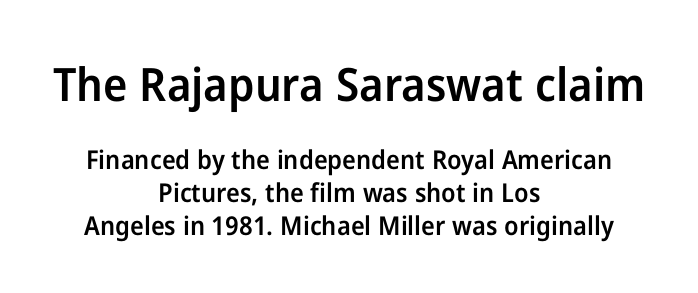
The image shows 46 px semibold sans-serif type, upright; set centered, normal line spacing (1.28x), normal letter spacing, not underlined; the first (top) block is 1.77x larger; low stroke contrast and a medium x-height.
